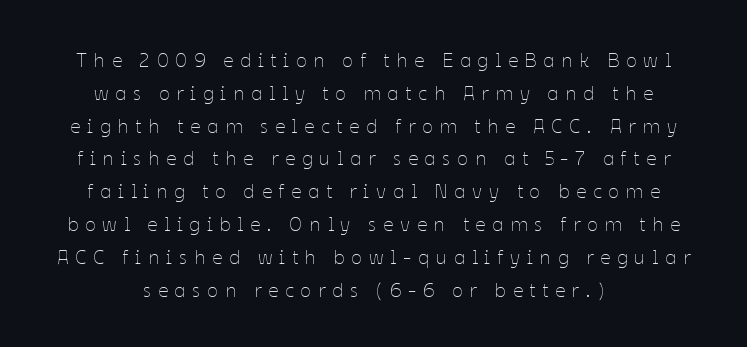
Q: Is the text bold? A: No.
Q: Is the text italic (slanted)? A: No, it is upright.
Q: Is the text underlined? A: No.
Q: How is the paragraph aligned? A: Centered.
Q: Is the spacing between letters normal or unusually wide? A: Unusually wide.
Q: Is the spacing between lines tight, normal or loose? A: Normal.
